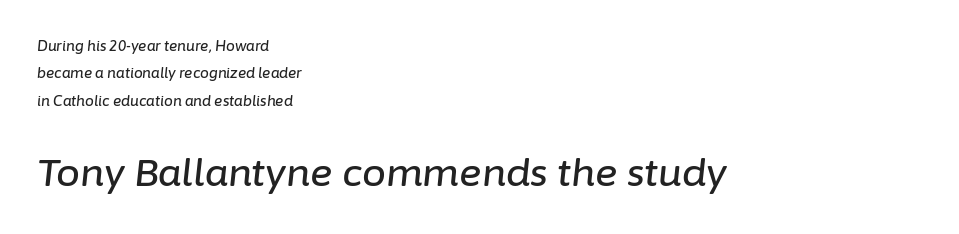
Summary of vertical rhythm: relaxed, with wide interline spacing. Do the characters align in a grid? No, the font is proportional. Observe the ordinary spacing: letters are neighbours, not strangers. Horizontal alignment here is leftward, the default for most running prose. Small over large — that's the arrangement of the two blocks here.
